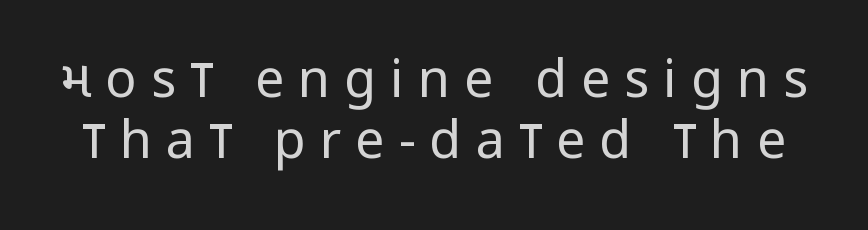
Q: Is the text bold? A: No.
Q: Is the text italic (slanted)? A: No, it is upright.
Q: Is the typeface a serif or a sans-serif typeface? A: Sans-serif.
Q: Is the text underlined? A: No.
Q: Is the spacing between letters normal or unusually wide? A: Unusually wide.
Q: Width (condensed, normal, or wide)? A: Condensed.
Q: Stroke contrast? A: Low.
Q: x-height? A: Large.
Q: Monospaced? A: No.
